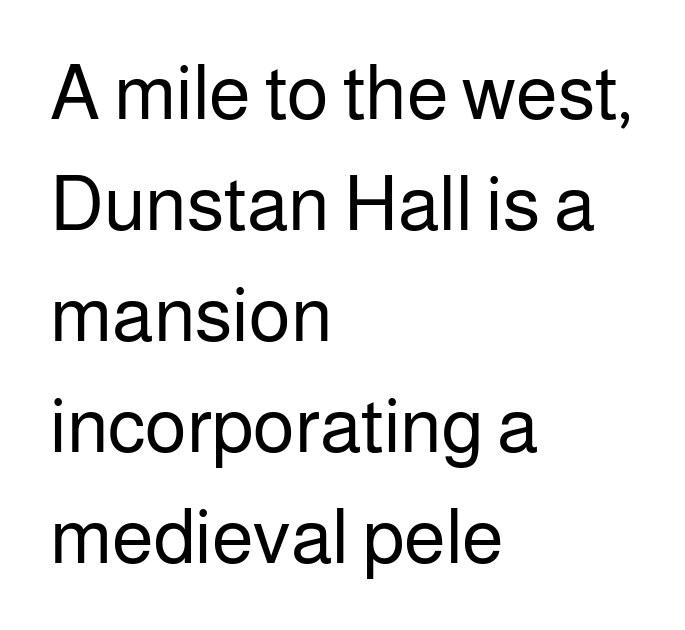
{"serif": "no", "italic": "no", "bold": "no", "weight": "regular", "width": "normal", "stroke_contrast": "low", "x_height": "medium", "monospaced": "no", "underline": "no", "align": "left", "line_spacing": "normal", "line_spacing_ratio": 1.46, "letter_spacing": "normal", "letter_spacing_em": 0.0, "glyph_px": 76}
